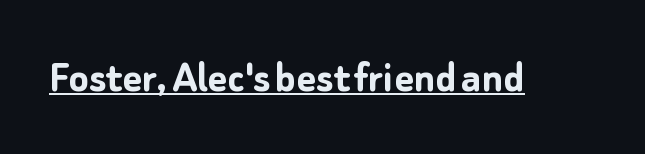
Q: Is the text bold? A: Yes.
Q: Is the text italic (slanted)? A: No, it is upright.
Q: Is the typeface a serif or a sans-serif typeface? A: Sans-serif.
Q: Is the text underlined? A: Yes.
Q: Is the spacing between letters normal or unusually wide? A: Normal.
Q: Width (condensed, normal, or wide)? A: Normal.
Q: Stroke contrast? A: Low.
Q: x-height? A: Medium.
Q: Monospaced? A: No.
